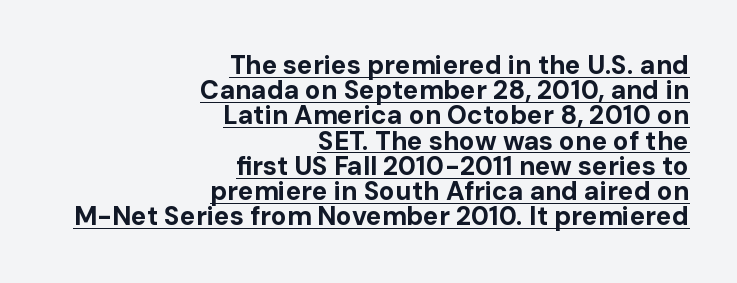
{"italic": "no", "bold": "yes", "underline": "yes", "align": "right", "line_spacing": "tight", "line_spacing_ratio": 0.97, "letter_spacing": "normal", "letter_spacing_em": 0.0, "glyph_px": 26}
